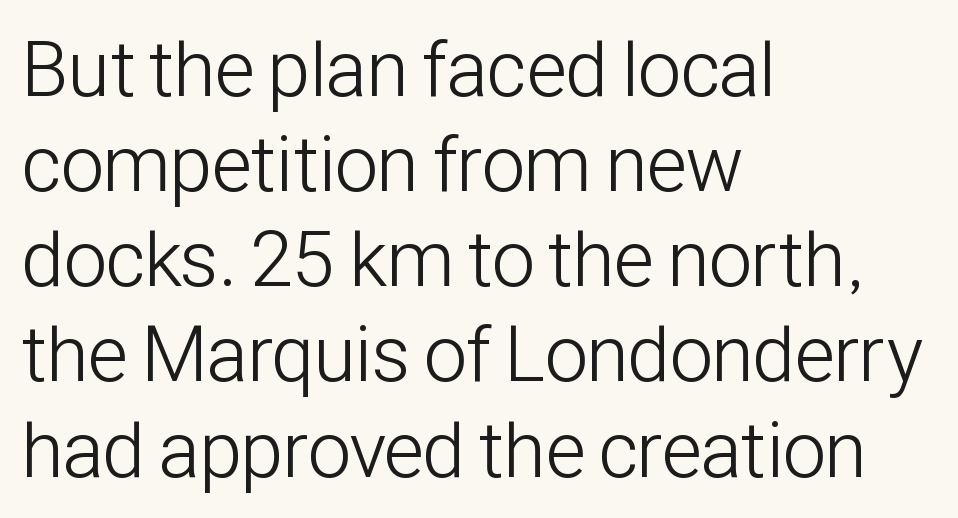
Q: Is the text bold? A: No.
Q: Is the text italic (slanted)? A: No, it is upright.
Q: Is the typeface a serif or a sans-serif typeface? A: Sans-serif.
Q: Is the text underlined? A: No.
Q: How is the paragraph aligned? A: Left-aligned.
Q: Is the spacing between letters normal or unusually wide? A: Normal.
Q: Width (condensed, normal, or wide)? A: Condensed.
Q: Stroke contrast? A: Low.
Q: x-height? A: Medium.
Q: Monospaced? A: No.
